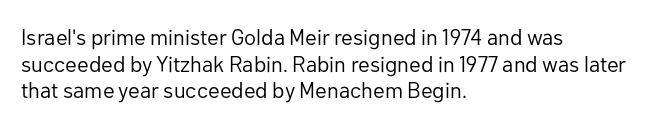
{"italic": "no", "bold": "no", "underline": "no", "align": "left", "line_spacing_ratio": 1.21, "letter_spacing": "normal", "letter_spacing_em": 0.0, "glyph_px": 22}
